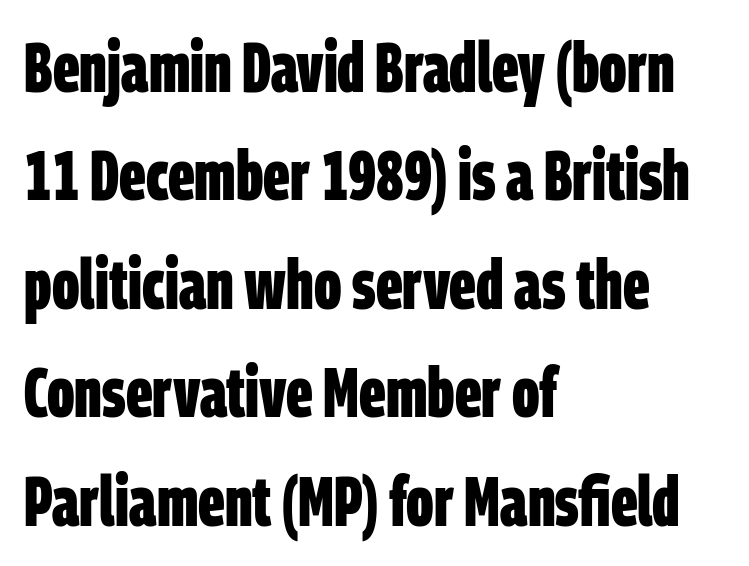
Q: Is the text bold? A: Yes.
Q: Is the typeface a serif or a sans-serif typeface? A: Sans-serif.
Q: Is the text underlined? A: No.
Q: How is the paragraph aligned? A: Left-aligned.
Q: Is the spacing between letters normal or unusually wide? A: Normal.
Q: Is the spacing between lines tight, normal or loose? A: Normal.
Q: Width (condensed, normal, or wide)? A: Condensed.
Q: Stroke contrast? A: Low.
Q: x-height? A: Large.
Q: Monospaced? A: No.
